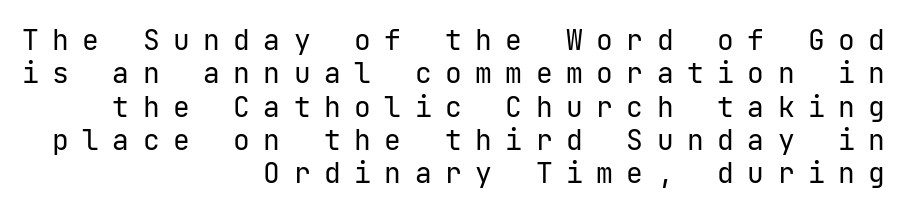
The image shows 28 px regular-weight sans-serif type, upright; set right-aligned, line spacing 1.19x, unusually wide letter spacing (+0.48 em), not underlined; low stroke contrast and a medium x-height.
